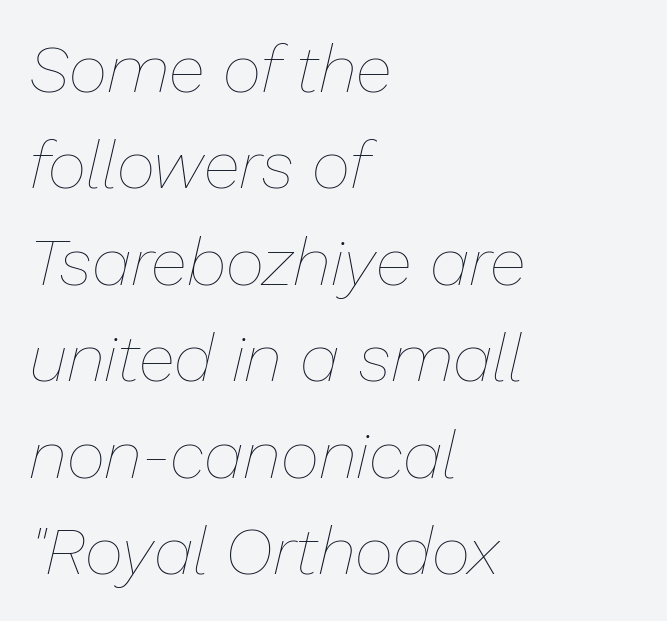
{"italic": "yes", "lean": "right", "slant_degrees": 13, "bold": "no", "weight": "thin", "width": "normal", "stroke_contrast": "low", "x_height": "medium", "monospaced": "no", "underline": "no", "align": "left", "line_spacing": "normal", "line_spacing_ratio": 1.44, "letter_spacing": "normal", "letter_spacing_em": 0.0, "glyph_px": 67}
